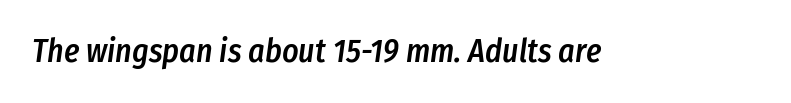
Q: Is the text bold? A: Semi-bold.
Q: Is the text italic (slanted)? A: Yes, it leans right by about 8 degrees.
Q: Is the text underlined? A: No.
Q: Is the spacing between letters normal or unusually wide? A: Normal.
Q: Width (condensed, normal, or wide)? A: Condensed.
Q: Stroke contrast? A: Low.
Q: x-height? A: Medium.
Q: Monospaced? A: No.
